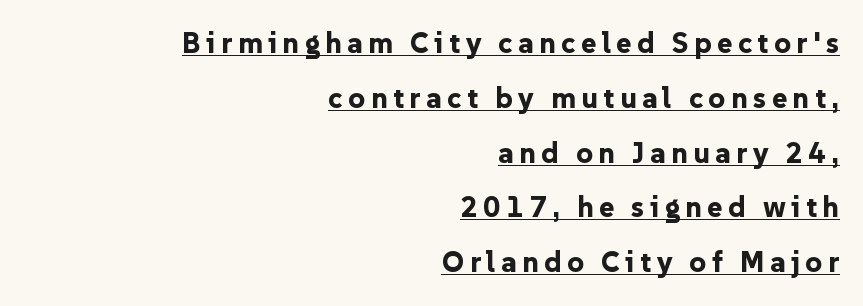
{"serif": "no", "italic": "no", "bold": "yes", "weight": "bold", "width": "normal", "stroke_contrast": "low", "x_height": "medium", "monospaced": "no", "underline": "yes", "align": "right", "line_spacing_ratio": 1.89, "glyph_px": 29}
